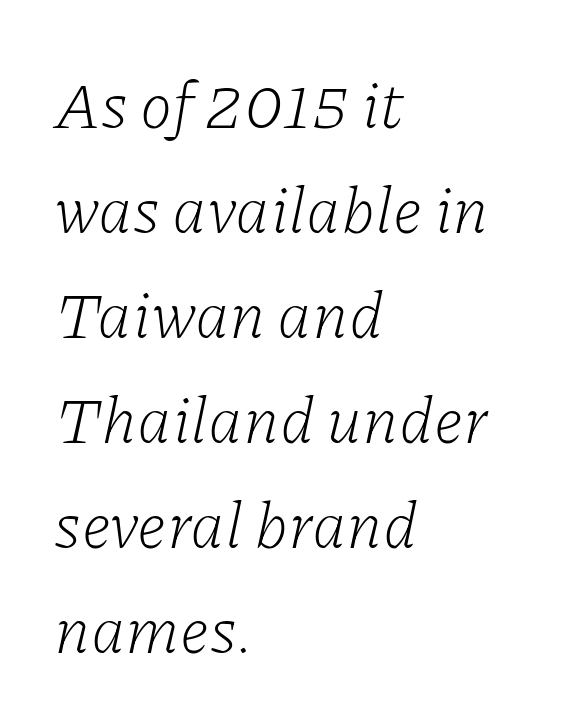
Plain, unruled lines of type. No chunkiness to these letters — they're not bold. Casual observation: everything's shoved over to the left. Normally led — the rows are evenly, conventionally spaced. What stands out about the letter spacing? Nothing — it is the standard amount.
